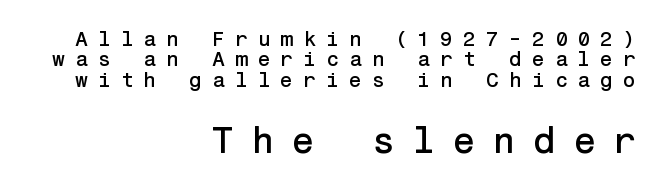
The image shows 37 px sans-serif type, upright; set right-aligned, tight line spacing (0.97x), unusually wide letter spacing (+0.47 em), not underlined; the second (bottom) block is 1.76x larger; low stroke contrast and a medium x-height.
